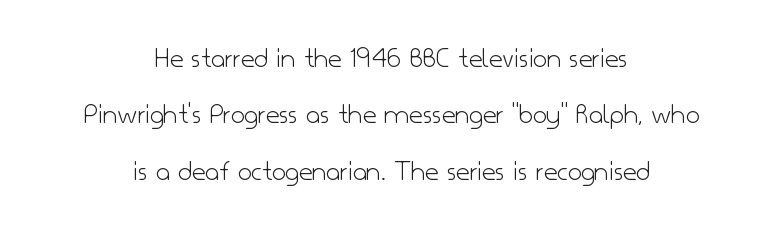
{"serif": "no", "italic": "no", "bold": "no", "weight": "light", "width": "normal", "stroke_contrast": "low", "x_height": "small", "monospaced": "no", "underline": "no", "align": "center", "line_spacing_ratio": 1.88, "letter_spacing": "normal", "letter_spacing_em": 0.0, "glyph_px": 30}
